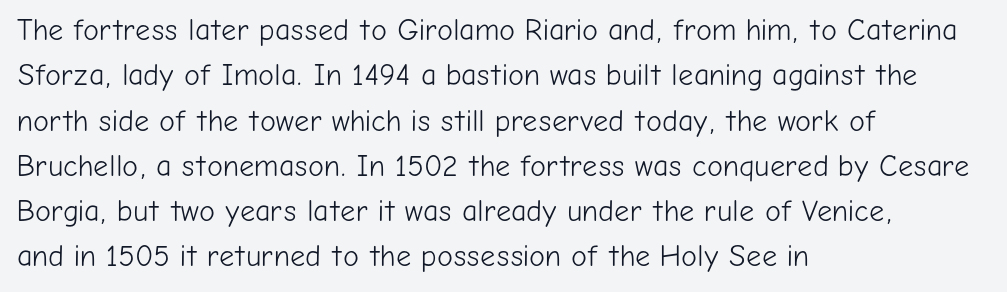
{"serif": "no", "italic": "no", "bold": "no", "weight": "light", "width": "normal", "stroke_contrast": "low", "x_height": "medium", "monospaced": "no", "underline": "no", "align": "left", "line_spacing": "normal", "line_spacing_ratio": 1.51, "letter_spacing": "normal", "letter_spacing_em": 0.0, "glyph_px": 30}
